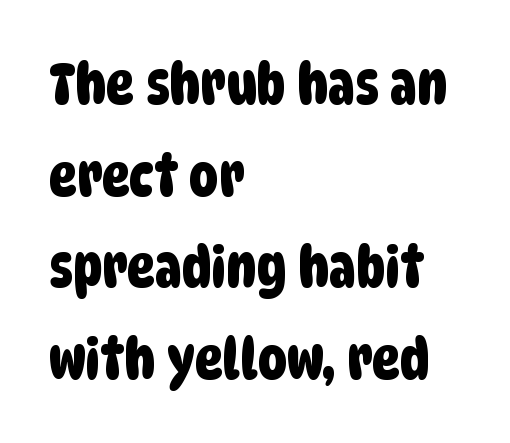
The image shows 58 px condensed sans-serif type; set left-aligned, normal line spacing (1.58x), normal letter spacing, not underlined; low stroke contrast and a large x-height.
